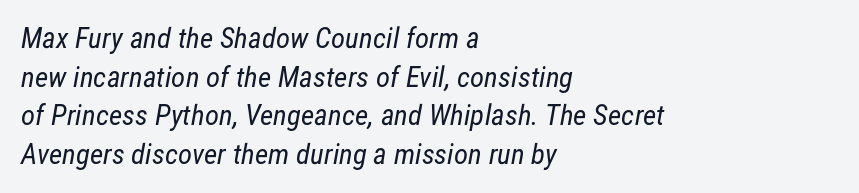
The image shows 29 px regular-weight, condensed sans-serif type; set left-aligned, normal line spacing (1.33x), normal letter spacing, not underlined; low stroke contrast and a medium x-height.
